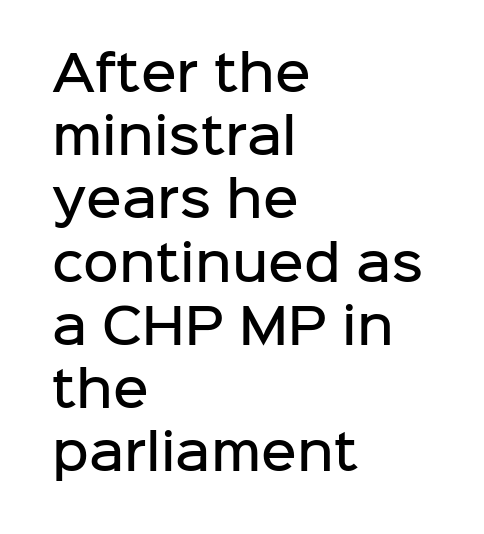
Q: Is the text bold? A: Semi-bold.
Q: Is the text italic (slanted)? A: No, it is upright.
Q: Is the typeface a serif or a sans-serif typeface? A: Sans-serif.
Q: Is the text underlined? A: No.
Q: How is the paragraph aligned? A: Left-aligned.
Q: Is the spacing between letters normal or unusually wide? A: Normal.
Q: Is the spacing between lines tight, normal or loose? A: Normal.
Q: Width (condensed, normal, or wide)? A: Normal.
Q: Stroke contrast? A: Low.
Q: x-height? A: Medium.
Q: Monospaced? A: No.
